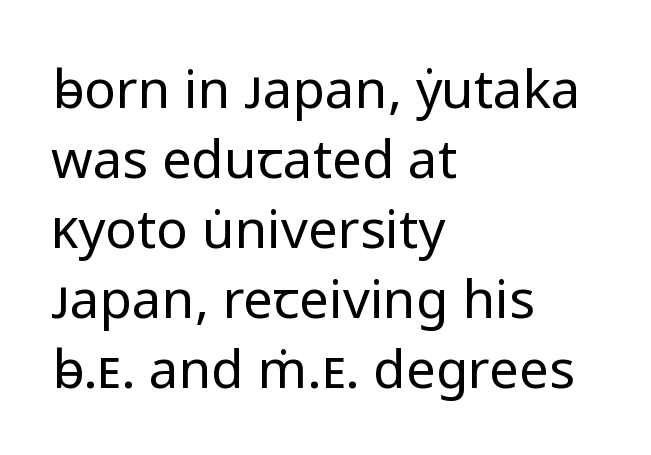
Q: Is the text bold? A: No.
Q: Is the text italic (slanted)? A: No, it is upright.
Q: Is the typeface a serif or a sans-serif typeface? A: Sans-serif.
Q: Is the text underlined? A: No.
Q: How is the paragraph aligned? A: Left-aligned.
Q: Is the spacing between letters normal or unusually wide? A: Normal.
Q: Is the spacing between lines tight, normal or loose? A: Normal.
Q: Width (condensed, normal, or wide)? A: Normal.
Q: Stroke contrast? A: Low.
Q: x-height? A: Medium.
Q: Monospaced? A: No.
